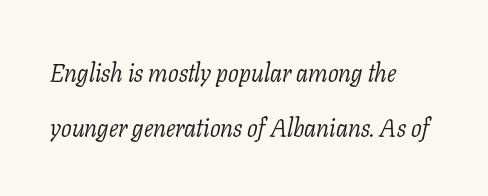
Q: Is the text bold? A: No.
Q: Is the text italic (slanted)? A: Yes, it leans right by about 11 degrees.
Q: Is the text underlined? A: No.
Q: How is the paragraph aligned? A: Left-aligned.
Q: Is the spacing between letters normal or unusually wide? A: Normal.
Q: Is the spacing between lines tight, normal or loose? A: Loose.
